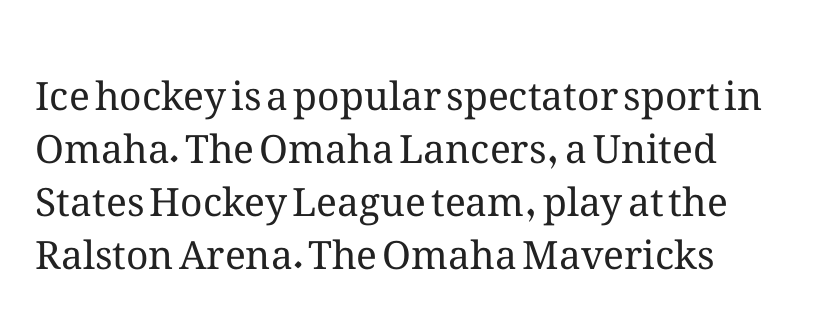
Q: Is the text bold? A: No.
Q: Is the text italic (slanted)? A: No, it is upright.
Q: Is the text underlined? A: No.
Q: Is the spacing between letters normal or unusually wide? A: Normal.
Q: Is the spacing between lines tight, normal or loose? A: Normal.
Q: Width (condensed, normal, or wide)? A: Normal.
Q: Stroke contrast? A: Medium.
Q: x-height? A: Medium.
Q: Monospaced? A: No.
